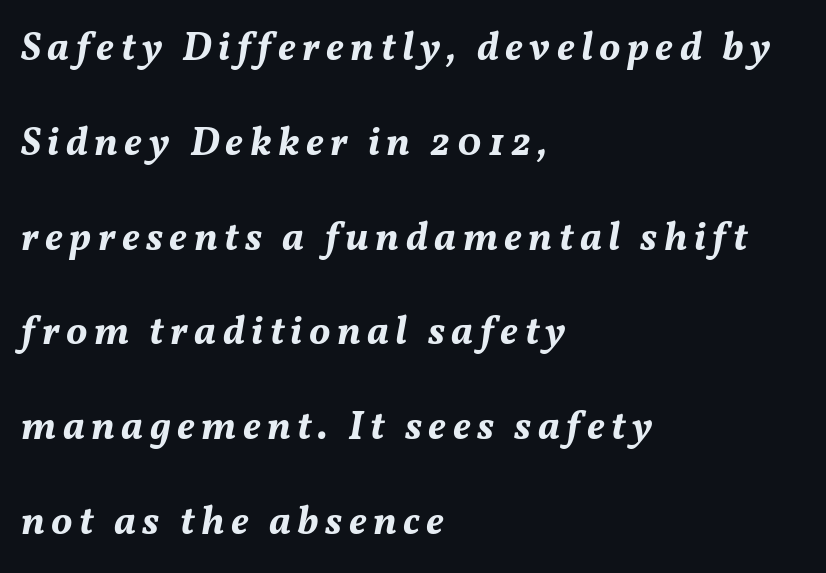
The image shows 40 px bold type, italic (leaning right); set left-aligned, loose line spacing (2.37x), not underlined; medium stroke contrast and a medium x-height.
